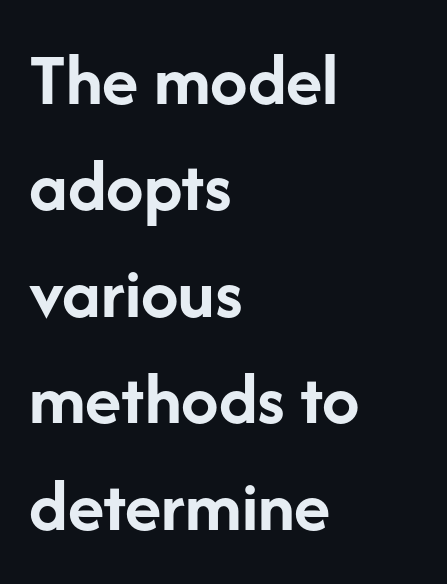
Q: Is the text bold? A: Yes.
Q: Is the text italic (slanted)? A: No, it is upright.
Q: Is the typeface a serif or a sans-serif typeface? A: Sans-serif.
Q: Is the text underlined? A: No.
Q: How is the paragraph aligned? A: Left-aligned.
Q: Is the spacing between letters normal or unusually wide? A: Normal.
Q: Is the spacing between lines tight, normal or loose? A: Normal.
Q: Width (condensed, normal, or wide)? A: Normal.
Q: Stroke contrast? A: Low.
Q: x-height? A: Medium.
Q: Monospaced? A: No.
